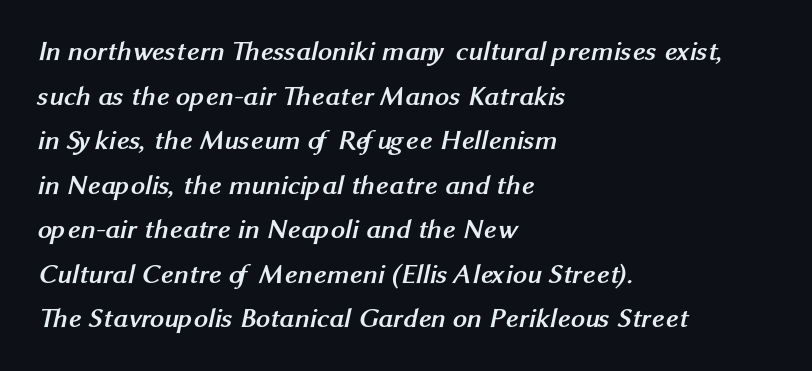
The image shows 28 px semibold sans-serif type; set left-aligned, normal line spacing (1.59x), normal letter spacing, not underlined; medium stroke contrast and a medium x-height.
